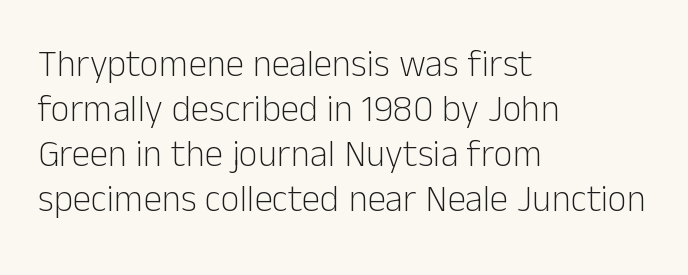
The image shows 37 px light sans-serif type, upright; set left-aligned, line spacing 1.22x, normal letter spacing, not underlined; low stroke contrast and a medium x-height.
